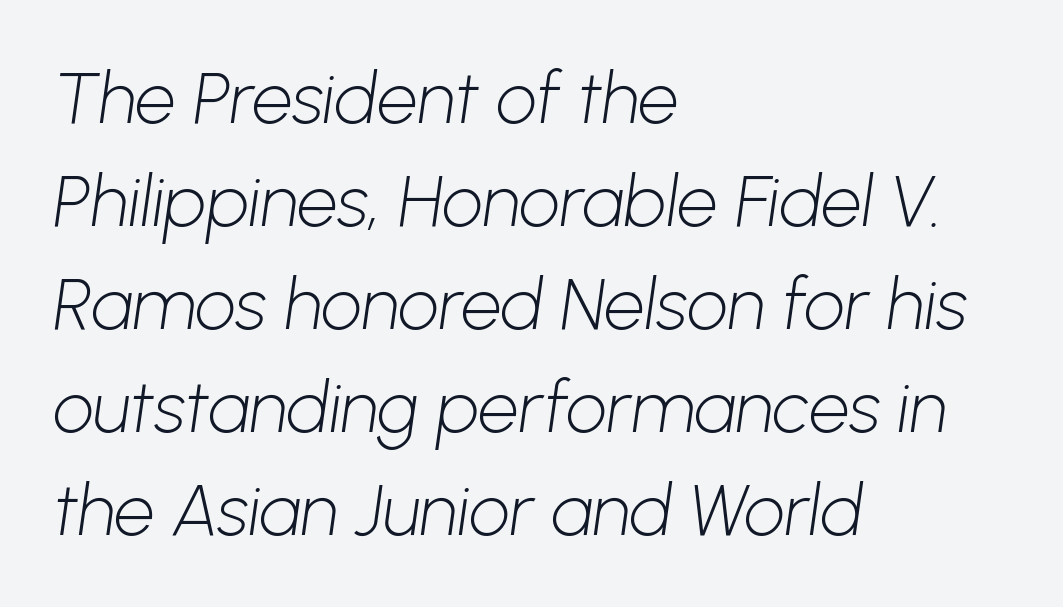
{"serif": "no", "bold": "no", "weight": "light", "width": "normal", "stroke_contrast": "low", "x_height": "medium", "monospaced": "no", "underline": "no", "align": "left", "line_spacing": "normal", "line_spacing_ratio": 1.43, "letter_spacing": "normal", "letter_spacing_em": 0.0, "glyph_px": 72}
